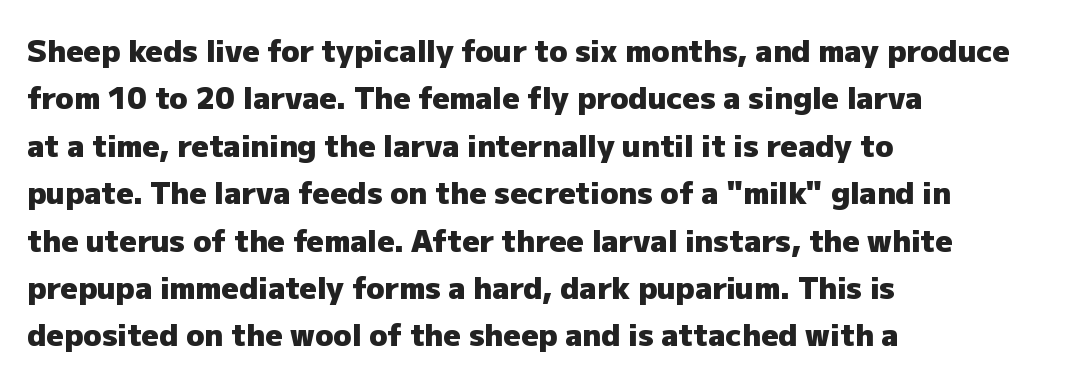
Q: Is the text bold? A: Yes.
Q: Is the text italic (slanted)? A: No, it is upright.
Q: Is the typeface a serif or a sans-serif typeface? A: Sans-serif.
Q: Is the text underlined? A: No.
Q: How is the paragraph aligned? A: Left-aligned.
Q: Is the spacing between letters normal or unusually wide? A: Normal.
Q: Is the spacing between lines tight, normal or loose? A: Normal.
Q: Width (condensed, normal, or wide)? A: Normal.
Q: Stroke contrast? A: Low.
Q: x-height? A: Medium.
Q: Monospaced? A: No.
